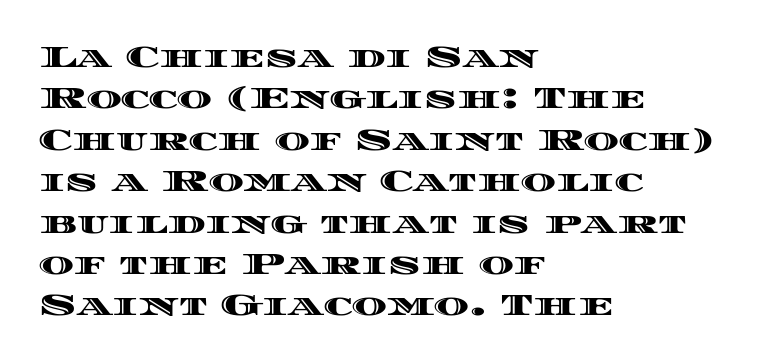
{"italic": "no", "width": "wide", "x_height": "large", "monospaced": "no", "underline": "no", "align": "left", "line_spacing": "normal", "line_spacing_ratio": 1.38, "letter_spacing": "normal", "letter_spacing_em": 0.0, "glyph_px": 30}
